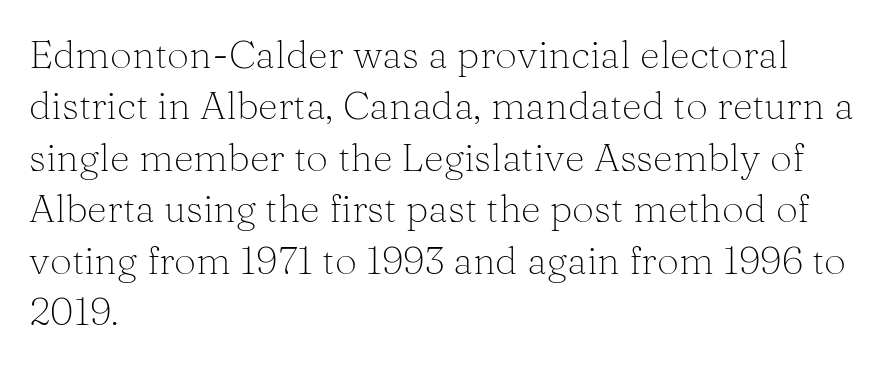
Glyph-to-glyph distance matches everyday printed text. On a weight scale, this lands at 450 or below. This is the regular roman posture of the typeface. Whoever set this chose a conventional vertical rhythm. A classic flush-left, rag-right setting is used for this passage. The specimen omits any rule beneath the text block's lines.
